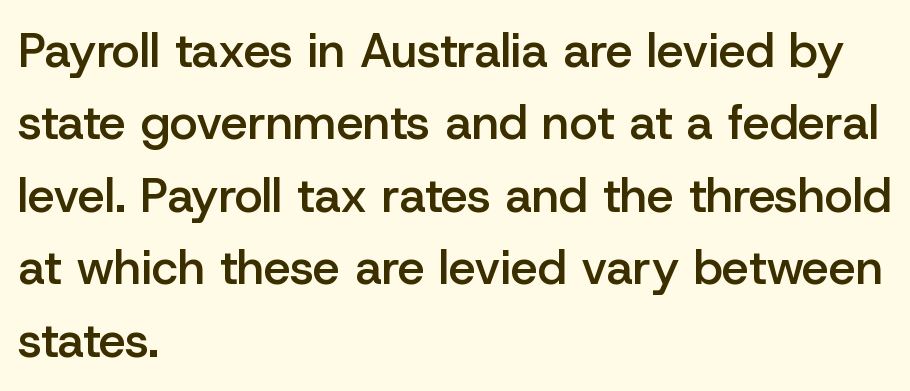
Here the glyphs are tracked normally, forming tight word shapes. Vertically, the passage feels balanced, rows spaced as you'd expect. Check where the strokes stop: nothing finishes them off — pure sans. The sample has been set in demibold, a notch under bold.
